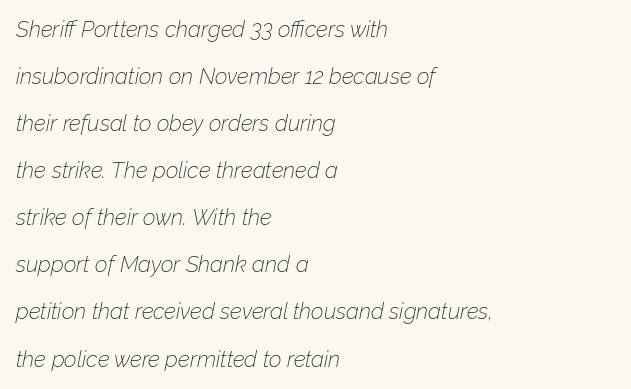
Q: Is the text bold? A: No.
Q: Is the text italic (slanted)? A: Yes, it leans right by about 12 degrees.
Q: Is the text underlined? A: No.
Q: How is the paragraph aligned? A: Left-aligned.
Q: Is the spacing between letters normal or unusually wide? A: Normal.
Q: Is the spacing between lines tight, normal or loose? A: Loose.
